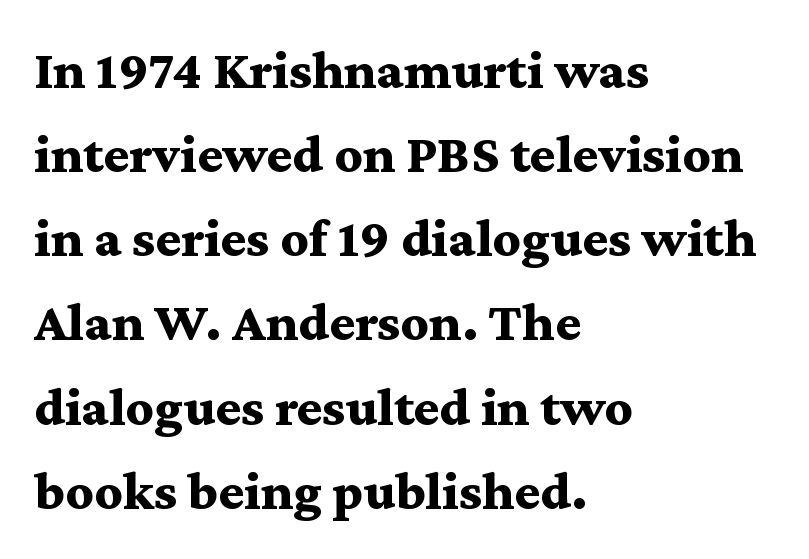
Q: Is the text bold? A: Yes.
Q: Is the text italic (slanted)? A: No, it is upright.
Q: Is the typeface a serif or a sans-serif typeface? A: Serif.
Q: Is the text underlined? A: No.
Q: How is the paragraph aligned? A: Left-aligned.
Q: Is the spacing between letters normal or unusually wide? A: Normal.
Q: Is the spacing between lines tight, normal or loose? A: Normal.
Q: Width (condensed, normal, or wide)? A: Wide.
Q: Stroke contrast? A: Medium.
Q: x-height? A: Medium.
Q: Monospaced? A: No.
